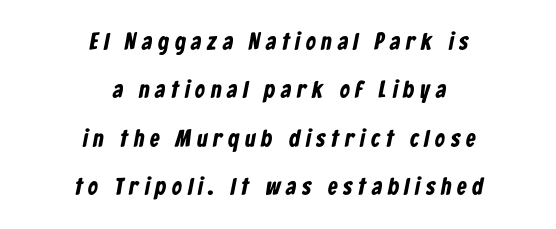
Descenders hang freely into open space. The passage shown stacks its lines with a broad gap. These lines carry a lot of weight — the face is fully bold. The text block is weighted toward neither margin, spreading evenly from the middle. Characters follow at a spacing far wider than the type designer built in.
